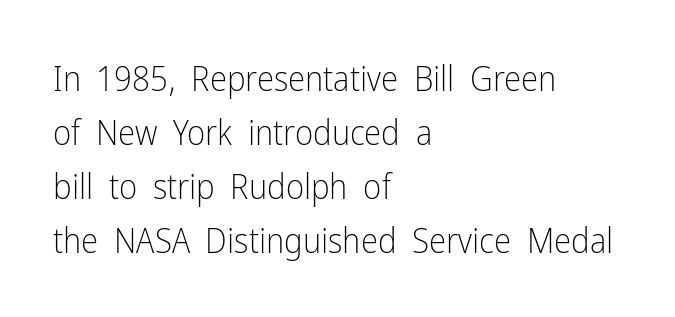
The image shows 35 px light, condensed sans-serif type, upright; set left-aligned, normal line spacing (1.54x), normal letter spacing, not underlined; low stroke contrast and a medium x-height.
